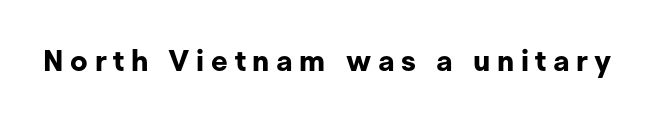
Do the characters align in a grid? No, the font is proportional. Has an underline been added? It has not. Set as a true bold cut, around the 700 mark. What stands out about the letter spacing? Its width — letters are far apart. The text was rendered using a sans face with plain stroke endings. Rendered with straight, roman letterforms.
